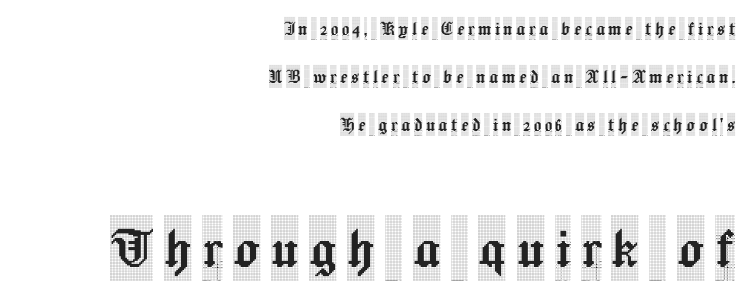
{"serif": "yes", "italic": "no", "width": "condensed", "x_height": "large", "monospaced": "no", "underline": "no", "align": "right", "line_spacing": "loose", "line_spacing_ratio": 2.18, "larger_block": "second", "size_ratio": 3.0, "glyph_px": 66}
